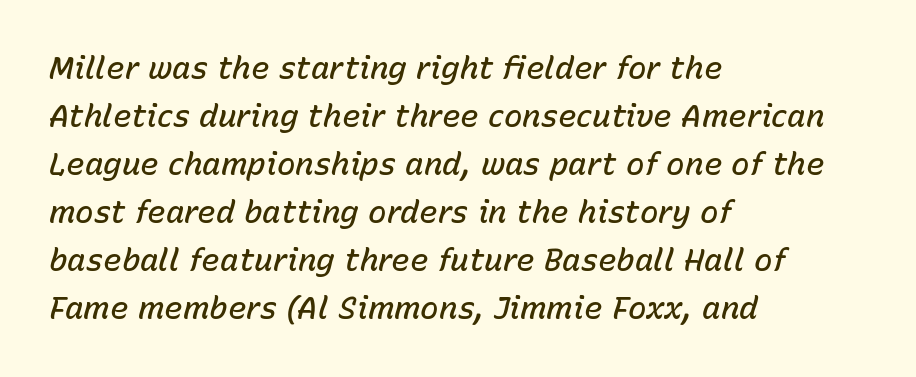
Vertical spacing — default. Beneath every word, the page is bare. Moderately thickened strokes mark this as semibold type. This rendering uses left alignment, leaving the right contour irregular. A typesetter would call this zero additional tracking. Is this a fixed-width face? No — the glyphs have proportional, varying widths.
